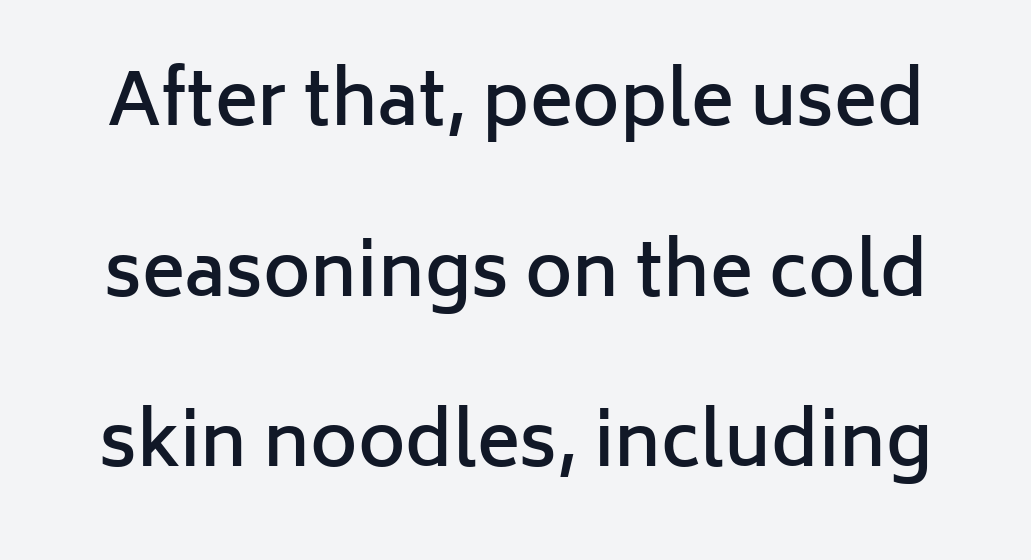
{"serif": "no", "italic": "no", "bold": "semi", "weight": "semibold", "width": "normal", "stroke_contrast": "low", "x_height": "medium", "monospaced": "no", "underline": "no", "line_spacing": "loose", "line_spacing_ratio": 2.37, "letter_spacing": "normal", "letter_spacing_em": 0.0, "glyph_px": 72}
